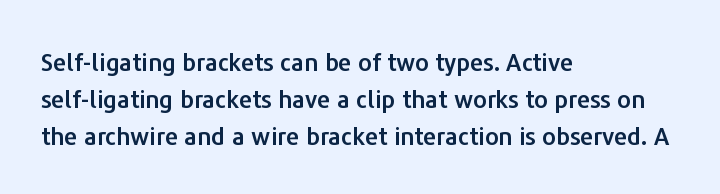
Q: Is the text italic (slanted)? A: No, it is upright.
Q: Is the text underlined? A: No.
Q: How is the paragraph aligned? A: Left-aligned.
Q: Is the spacing between letters normal or unusually wide? A: Normal.
Q: Is the spacing between lines tight, normal or loose? A: Normal.
